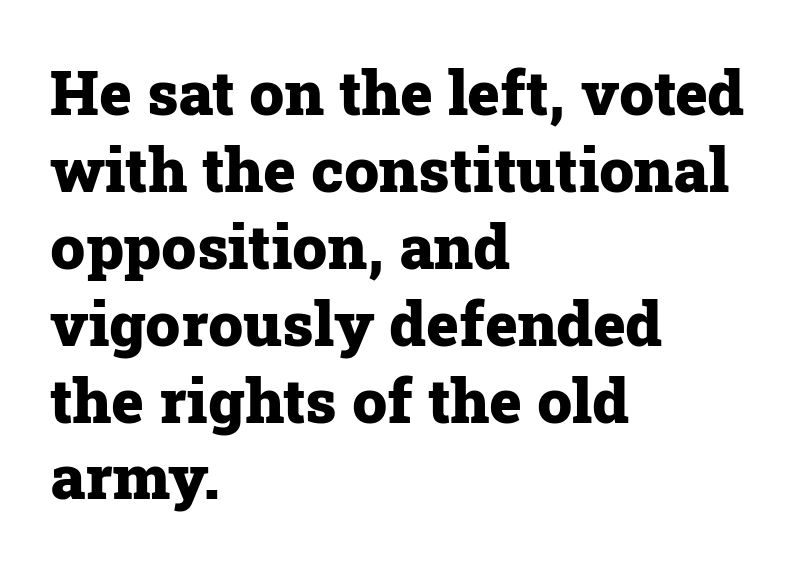
The image shows 62 px heavy serif type, upright; set left-aligned, line spacing 1.24x, normal letter spacing, not underlined; low stroke contrast and a medium x-height.
